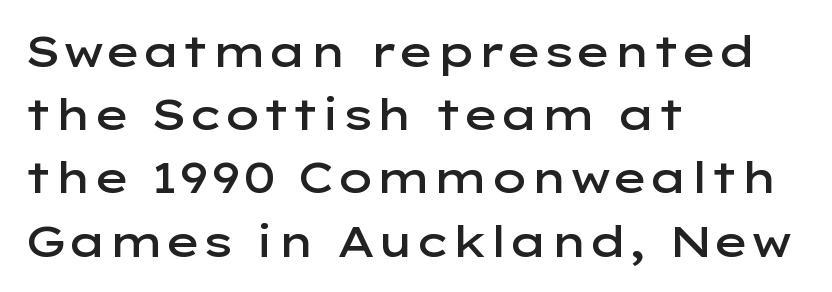
{"serif": "no", "italic": "no", "bold": "semi", "weight": "semibold", "width": "wide", "stroke_contrast": "low", "x_height": "medium", "monospaced": "no", "underline": "no", "align": "left", "line_spacing": "normal", "line_spacing_ratio": 1.47, "letter_spacing": "normal", "letter_spacing_em": 0.0, "glyph_px": 43}
